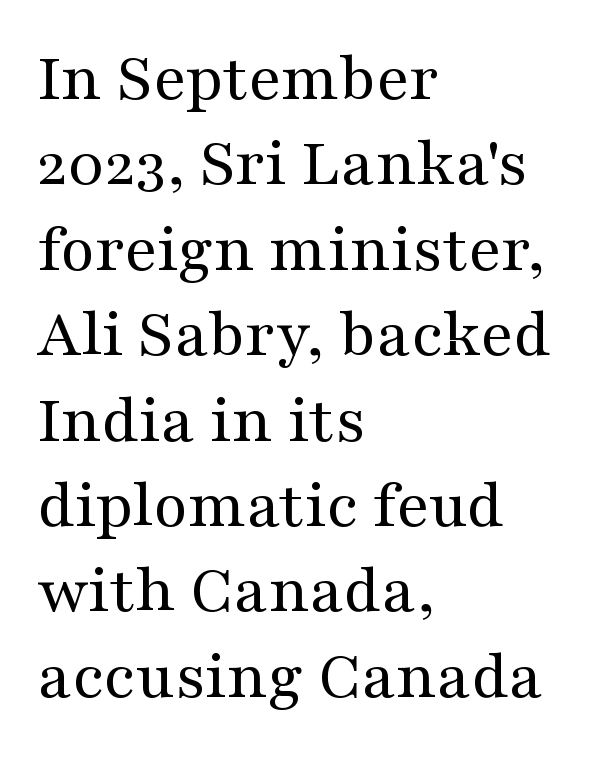
The image shows 70 px regular-weight, wide serif type, upright; set left-aligned, line spacing 1.22x, normal letter spacing, not underlined; medium stroke contrast and a medium x-height.
